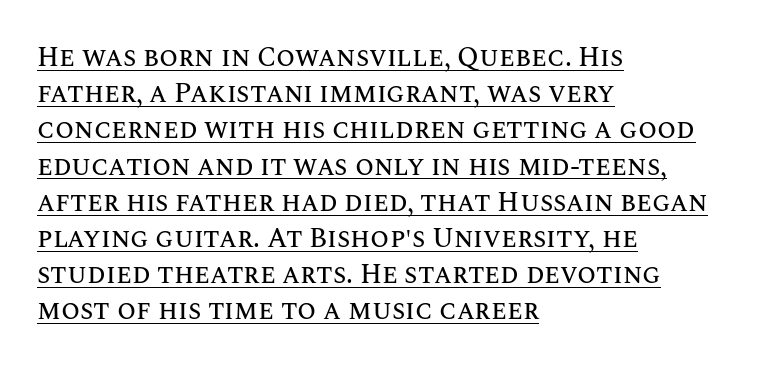
Q: Is the text italic (slanted)? A: No, it is upright.
Q: Is the text underlined? A: Yes.
Q: How is the paragraph aligned? A: Left-aligned.
Q: Is the spacing between letters normal or unusually wide? A: Normal.
Q: Is the spacing between lines tight, normal or loose? A: Normal.
